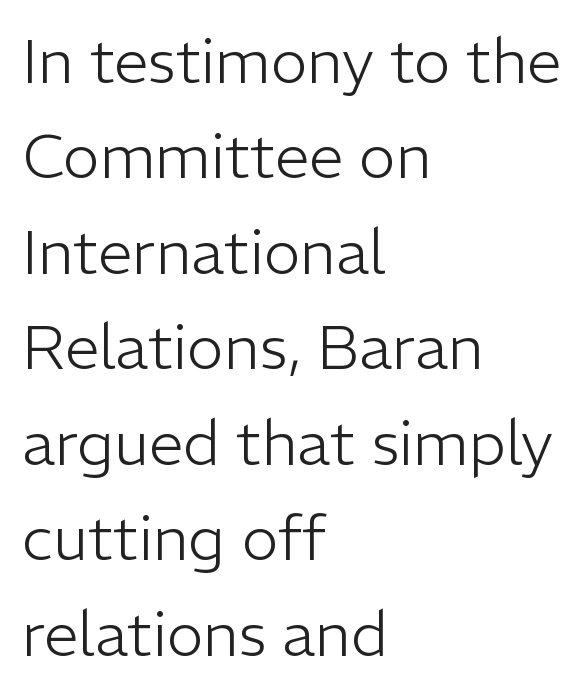
The image shows 62 px light sans-serif type, upright; set left-aligned, normal line spacing (1.54x), normal letter spacing, not underlined; low stroke contrast and a medium x-height.
